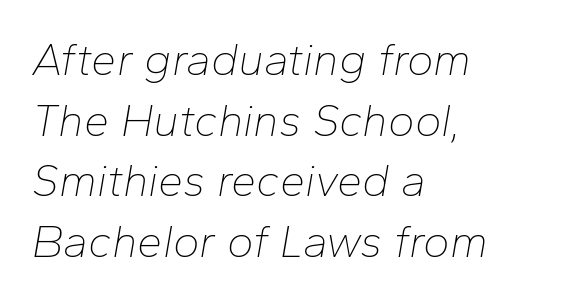
Compared with a typical body face, this is equally light or lighter still. Notice how the passage keeps a crisp vertical edge on the left only. The glyphs look as if they've been sheared to an angle. A typesetter would call this proportional, since set widths differ per character. Letters rest on an invisible, unmarked baseline. Each word holds together tightly as a unit, with standard inter-letter gaps.
